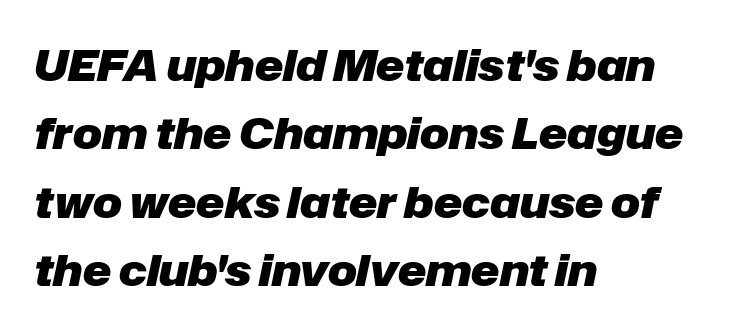
Descenders are the only things crossing below the line. Each letter keeps its own natural width here, so spacing adapts to shape. Short and long lines alike share a common starting point at left. A dark, heavy texture on the line: the type is bold.
